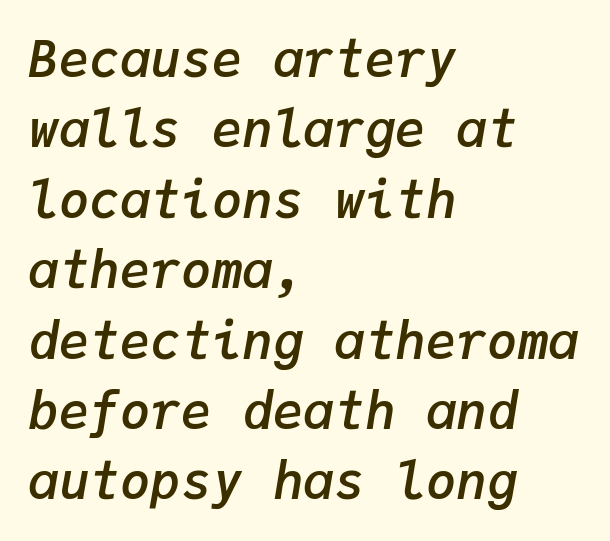
{"italic": "yes", "lean": "right", "slant_degrees": 9, "bold": "semi", "weight": "semibold", "width": "normal", "stroke_contrast": "low", "x_height": "medium", "monospaced": "yes", "underline": "no", "align": "left", "line_spacing": "normal", "line_spacing_ratio": 1.38, "letter_spacing": "normal", "letter_spacing_em": 0.0, "glyph_px": 51}
